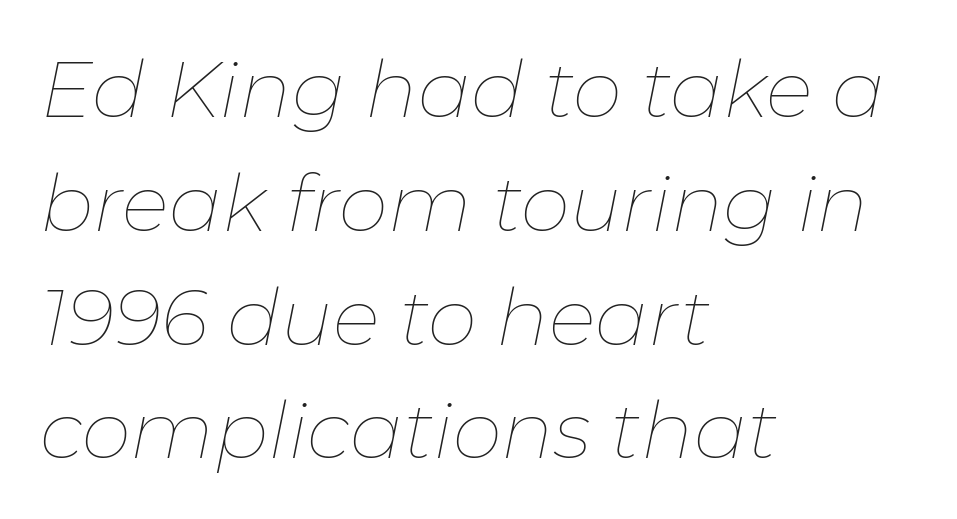
{"italic": "yes", "lean": "right", "slant_degrees": 11, "bold": "no", "weight": "thin", "width": "normal", "stroke_contrast": "low", "x_height": "medium", "monospaced": "no", "underline": "no", "align": "left", "line_spacing": "normal", "line_spacing_ratio": 1.44, "letter_spacing": "normal", "letter_spacing_em": 0.0, "glyph_px": 79}
